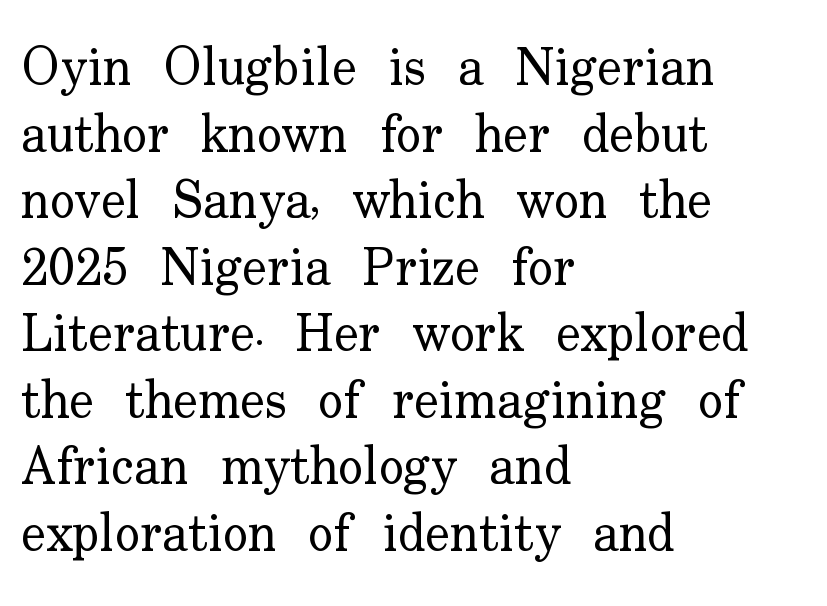
Q: Is the text bold? A: No.
Q: Is the text italic (slanted)? A: No, it is upright.
Q: Is the typeface a serif or a sans-serif typeface? A: Serif.
Q: Is the text underlined? A: No.
Q: How is the paragraph aligned? A: Left-aligned.
Q: Is the spacing between letters normal or unusually wide? A: Normal.
Q: Is the spacing between lines tight, normal or loose? A: Normal.
Q: Width (condensed, normal, or wide)? A: Normal.
Q: Stroke contrast? A: Low.
Q: x-height? A: Small.
Q: Monospaced? A: No.
